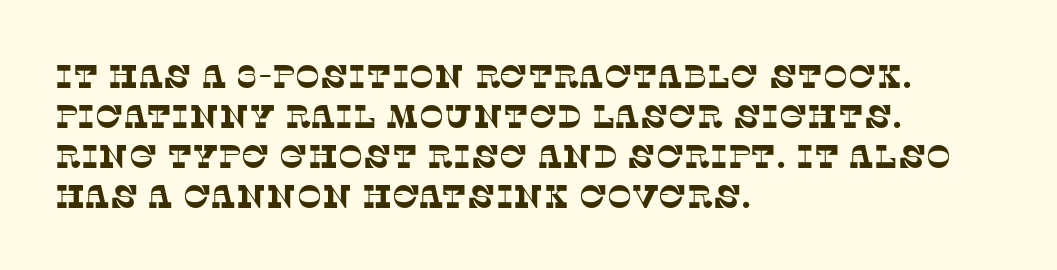
The image shows 33 px serif type; set left-aligned, line spacing 1.21x, normal letter spacing, not underlined; low stroke contrast and a large x-height.
